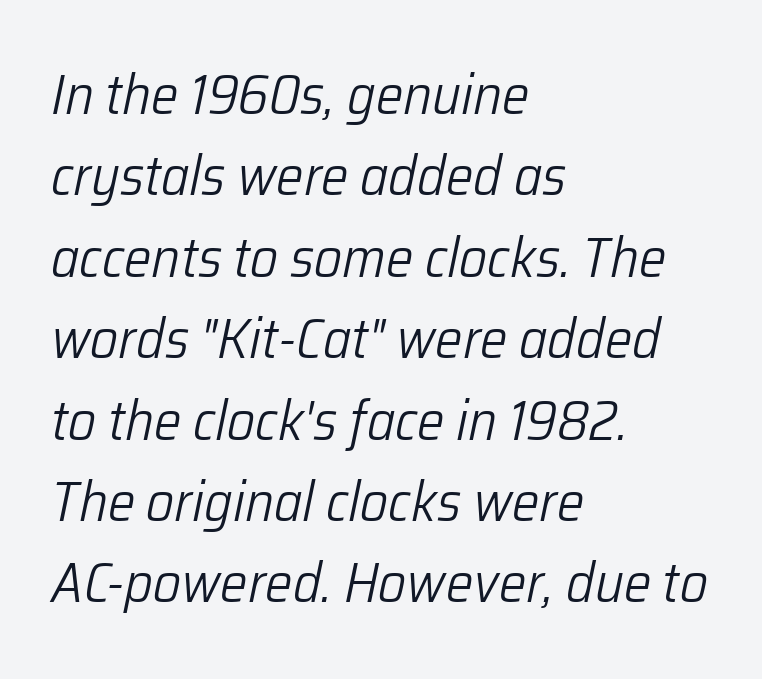
{"italic": "yes", "lean": "right", "slant_degrees": 12, "bold": "no", "weight": "light", "width": "normal", "stroke_contrast": "low", "x_height": "medium", "monospaced": "no", "underline": "no", "align": "left", "line_spacing": "normal", "line_spacing_ratio": 1.48, "letter_spacing": "normal", "letter_spacing_em": 0.0, "glyph_px": 55}
